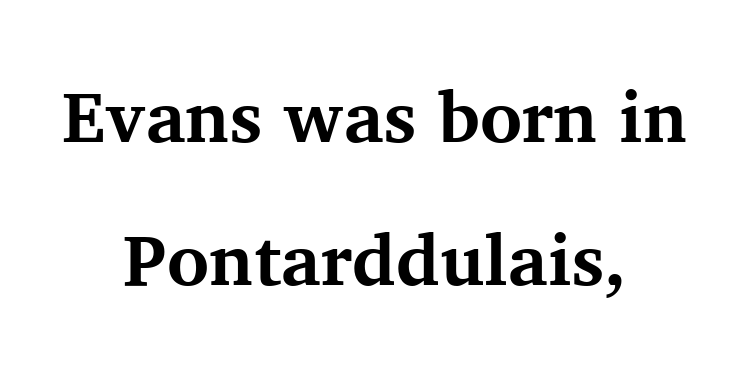
{"serif": "yes", "italic": "no", "bold": "yes", "weight": "bold", "width": "normal", "stroke_contrast": "medium", "x_height": "medium", "monospaced": "no", "underline": "no", "align": "center", "line_spacing": "loose", "line_spacing_ratio": 1.98, "letter_spacing": "normal", "letter_spacing_em": 0.0, "glyph_px": 72}
